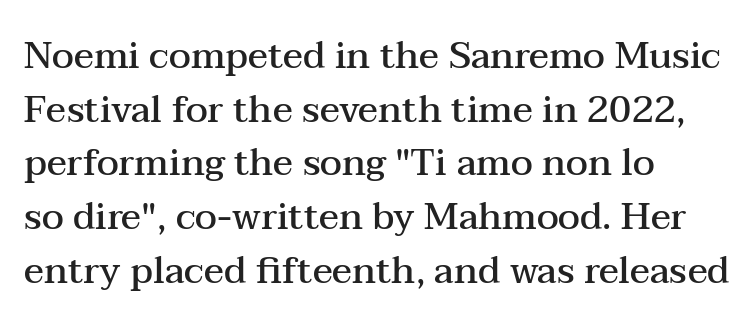
Q: Is the text bold? A: Semi-bold.
Q: Is the text italic (slanted)? A: No, it is upright.
Q: Is the typeface a serif or a sans-serif typeface? A: Serif.
Q: Is the text underlined? A: No.
Q: How is the paragraph aligned? A: Left-aligned.
Q: Is the spacing between letters normal or unusually wide? A: Normal.
Q: Is the spacing between lines tight, normal or loose? A: Normal.
Q: Width (condensed, normal, or wide)? A: Wide.
Q: Stroke contrast? A: Medium.
Q: x-height? A: Medium.
Q: Monospaced? A: No.
